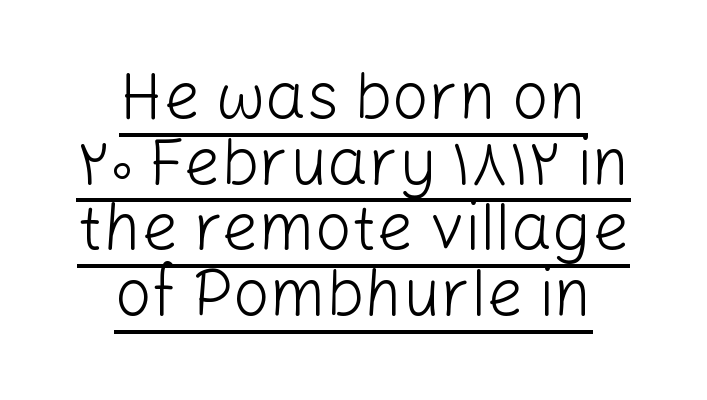
Q: Is the text bold? A: No.
Q: Is the text italic (slanted)? A: No, it is upright.
Q: Is the typeface a serif or a sans-serif typeface? A: Sans-serif.
Q: Is the text underlined? A: Yes.
Q: How is the paragraph aligned? A: Centered.
Q: Is the spacing between letters normal or unusually wide? A: Normal.
Q: Is the spacing between lines tight, normal or loose? A: Tight.
Q: Width (condensed, normal, or wide)? A: Normal.
Q: Stroke contrast? A: Low.
Q: x-height? A: Medium.
Q: Monospaced? A: No.
